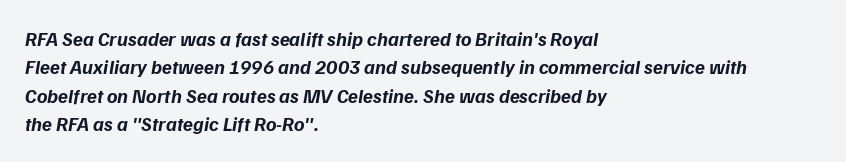
No extra tracking has been applied to these lines. Reading down the block, your eye returns to a fixed left position each line. Whoever set this chose a conventional vertical rhythm. Emphasis by weight is at full strength: bold.
